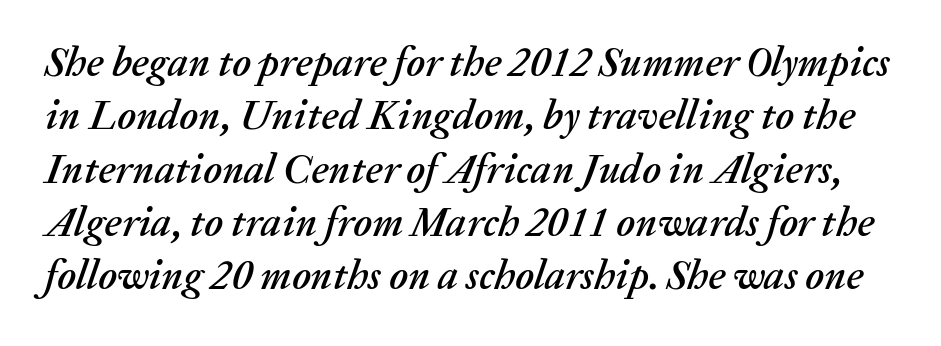
Q: Is the text italic (slanted)? A: Yes, it leans right by about 20 degrees.
Q: Is the text underlined? A: No.
Q: Is the spacing between letters normal or unusually wide? A: Normal.
Q: Is the spacing between lines tight, normal or loose? A: Normal.
Q: Width (condensed, normal, or wide)? A: Normal.
Q: Stroke contrast? A: Medium.
Q: x-height? A: Medium.
Q: Monospaced? A: No.
